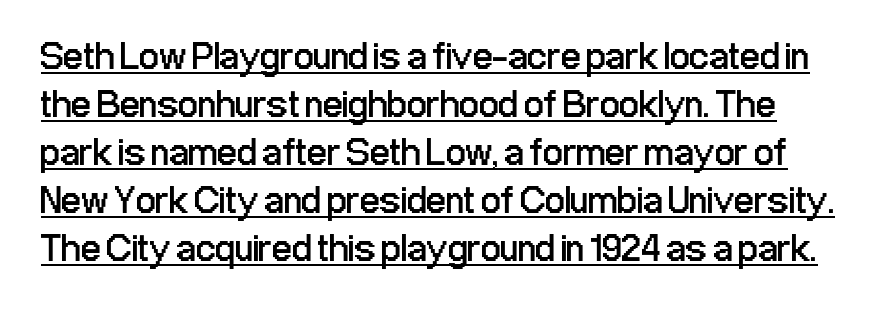
In terms of letterform style, serifs are entirely absent. The lettering holds an erect, upright posture throughout. A light-to-regular cut is what we see here. Here the glyphs are tracked normally, forming tight word shapes. The face used here is proportionally spaced, like ordinary book or web type. This sample carries an underscore along the baseline area.
